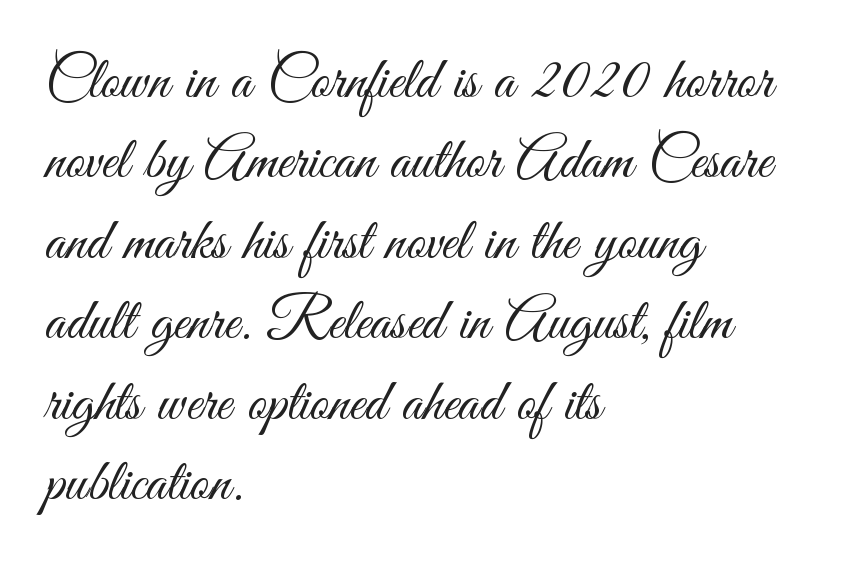
Q: Is the text bold? A: No.
Q: Is the text italic (slanted)? A: Yes.
Q: Is the typeface a serif or a sans-serif typeface? A: Sans-serif.
Q: Is the text underlined? A: No.
Q: How is the paragraph aligned? A: Left-aligned.
Q: Is the spacing between letters normal or unusually wide? A: Normal.
Q: Is the spacing between lines tight, normal or loose? A: Normal.
Q: Width (condensed, normal, or wide)? A: Condensed.
Q: Stroke contrast? A: Medium.
Q: x-height? A: Small.
Q: Monospaced? A: No.
